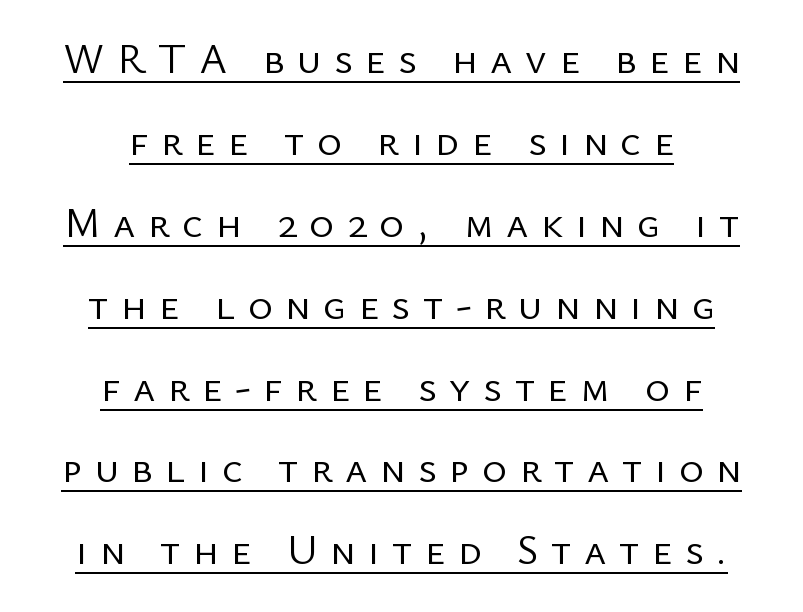
{"serif": "no", "italic": "no", "bold": "no", "weight": "regular", "width": "normal", "stroke_contrast": "low", "x_height": "medium", "monospaced": "no", "underline": "yes", "align": "center", "line_spacing": "loose", "line_spacing_ratio": 1.95, "letter_spacing": "wide", "letter_spacing_em": 0.3, "glyph_px": 42}
